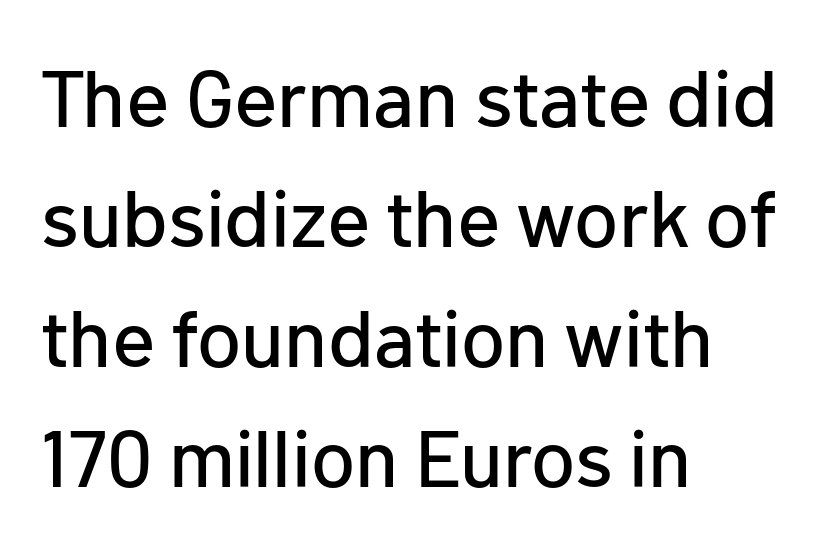
{"serif": "no", "italic": "no", "width": "normal", "stroke_contrast": "low", "x_height": "medium", "monospaced": "no", "underline": "no", "align": "left", "line_spacing": "normal", "line_spacing_ratio": 1.5, "letter_spacing": "normal", "letter_spacing_em": 0.0, "glyph_px": 80}
